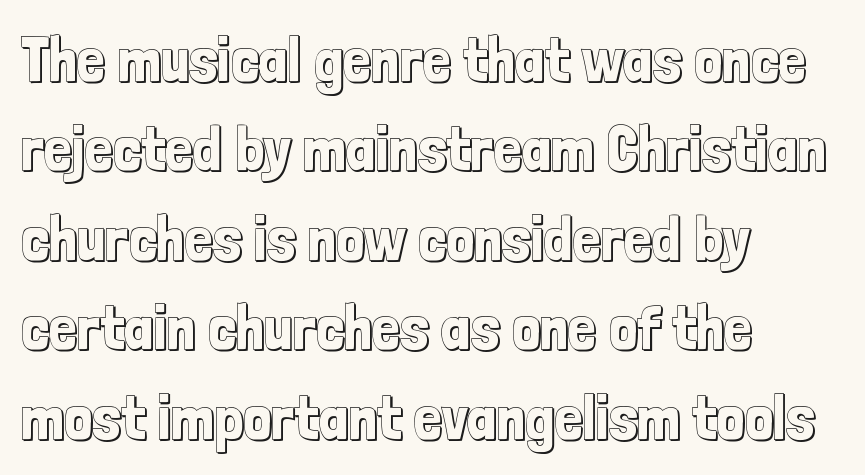
Q: Is the text italic (slanted)? A: No, it is upright.
Q: Is the text underlined? A: No.
Q: How is the paragraph aligned? A: Left-aligned.
Q: Is the spacing between letters normal or unusually wide? A: Normal.
Q: Is the spacing between lines tight, normal or loose? A: Normal.
Q: Width (condensed, normal, or wide)? A: Condensed.
Q: x-height? A: Medium.
Q: Monospaced? A: No.
